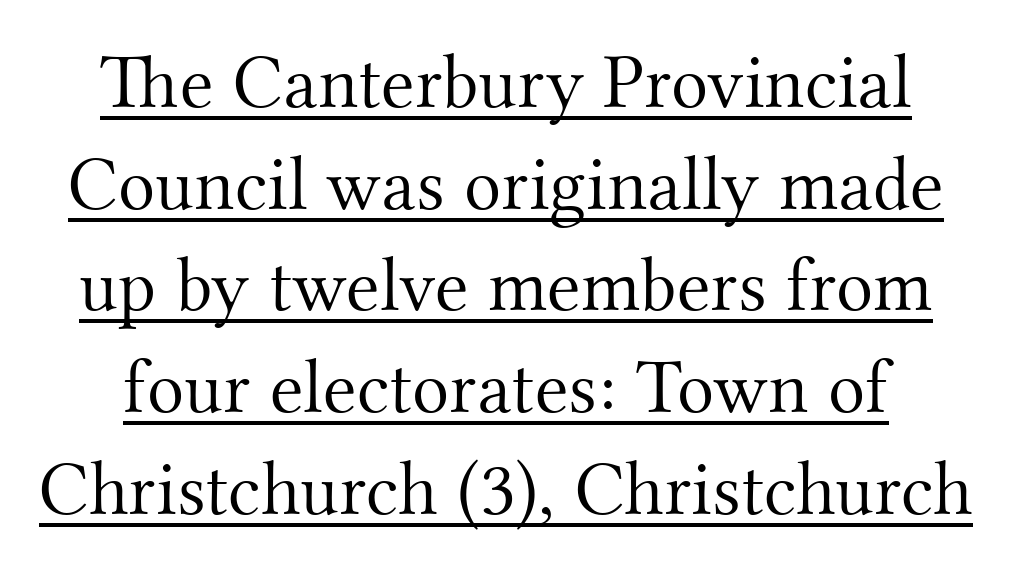
The horizontal fit of the characters is conventional and even. Upright lettering throughout. The face used here appears with an underline applied. Here the designer chose a conventional face with non-uniform glyph widths. Is the stroke heavy? The answer is a plain regular-or-lighter.
